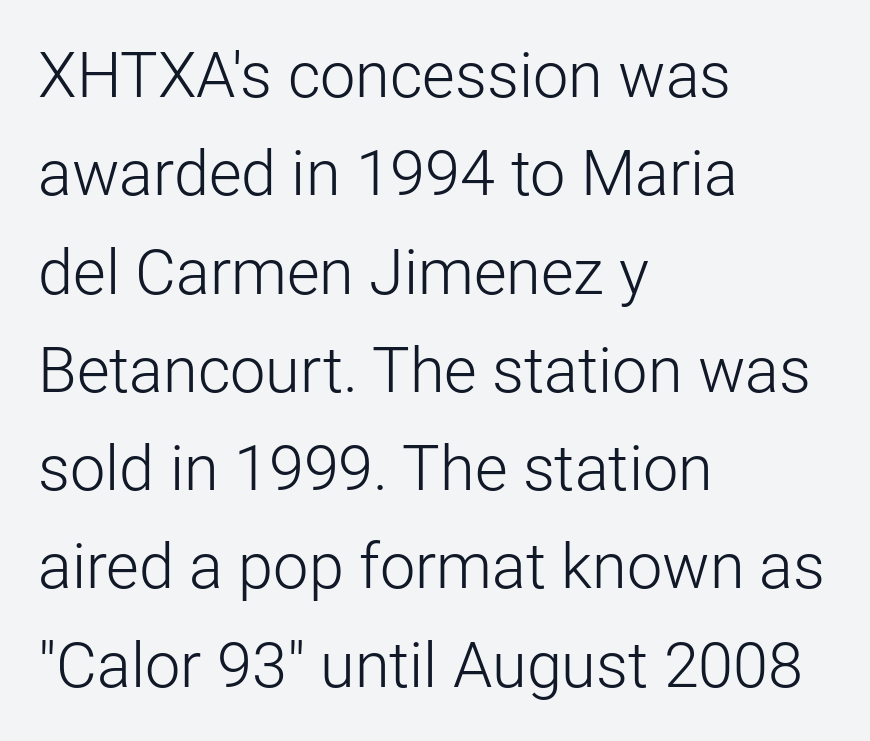
{"serif": "no", "italic": "no", "bold": "no", "weight": "light", "width": "normal", "stroke_contrast": "low", "x_height": "medium", "monospaced": "no", "underline": "no", "align": "left", "line_spacing": "normal", "line_spacing_ratio": 1.56, "letter_spacing": "normal", "letter_spacing_em": 0.0, "glyph_px": 63}
